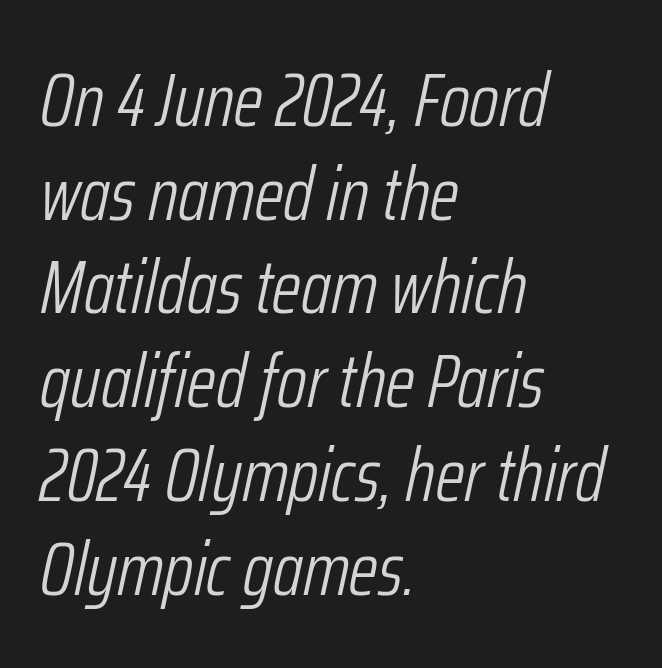
{"italic": "yes", "lean": "right", "slant_degrees": 12, "bold": "no", "weight": "light", "width": "condensed", "stroke_contrast": "low", "x_height": "medium", "monospaced": "no", "underline": "no", "align": "left", "line_spacing": "normal", "line_spacing_ratio": 1.25, "letter_spacing": "normal", "letter_spacing_em": 0.0, "glyph_px": 75}
